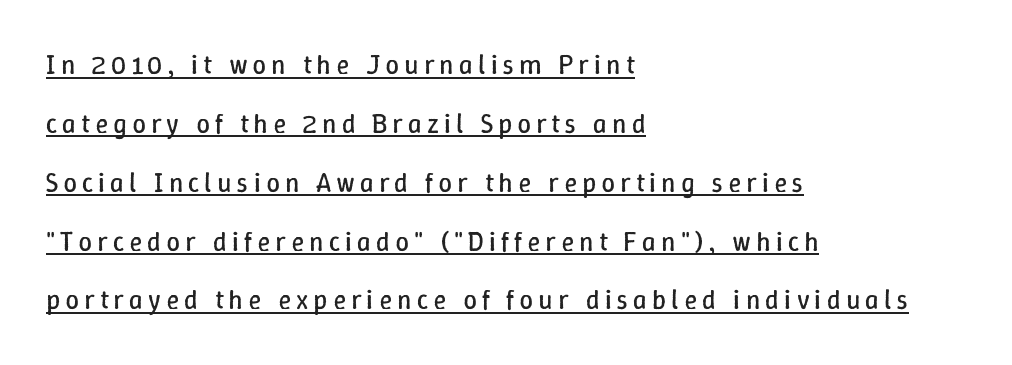
Q: Is the text bold? A: No.
Q: Is the text italic (slanted)? A: No, it is upright.
Q: Is the text underlined? A: Yes.
Q: How is the paragraph aligned? A: Left-aligned.
Q: Is the spacing between lines tight, normal or loose? A: Loose.
